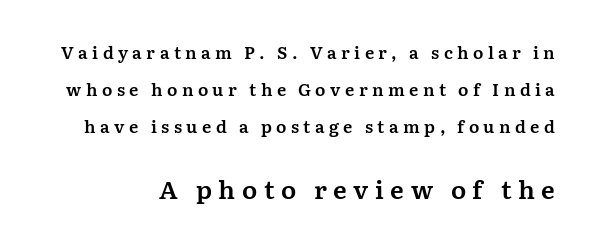
The image shows 25 px text type, upright; set loose line spacing (2.18x), unusually wide letter spacing (+0.26 em), not underlined; the second (bottom) block is 1.47x larger.
